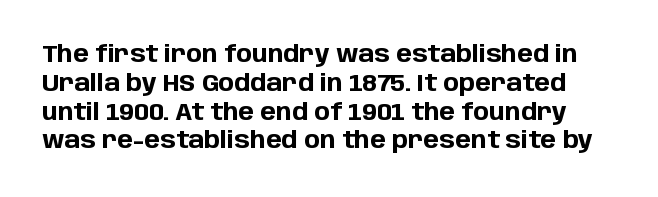
Q: Is the text bold? A: Yes.
Q: Is the text italic (slanted)? A: No, it is upright.
Q: Is the text underlined? A: No.
Q: Is the spacing between letters normal or unusually wide? A: Normal.
